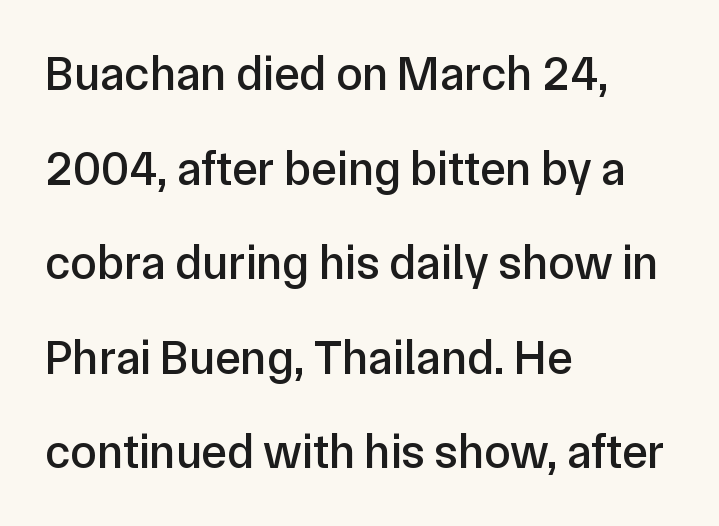
Q: Is the text italic (slanted)? A: No, it is upright.
Q: Is the typeface a serif or a sans-serif typeface? A: Sans-serif.
Q: Is the text underlined? A: No.
Q: How is the paragraph aligned? A: Left-aligned.
Q: Is the spacing between letters normal or unusually wide? A: Normal.
Q: Is the spacing between lines tight, normal or loose? A: Loose.
Q: Width (condensed, normal, or wide)? A: Normal.
Q: Stroke contrast? A: Low.
Q: x-height? A: Medium.
Q: Monospaced? A: No.
